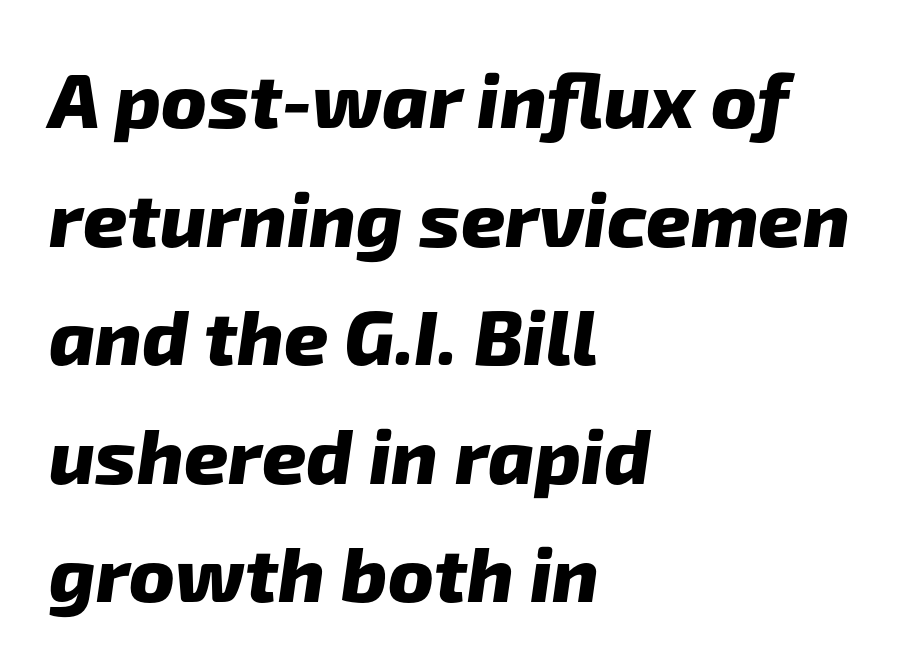
The type family on display is of the sans-serif kind. The passage shown is typed in a proportional face where columns would drift. The passage shown has conventional tracking throughout. The strip under each line holds only bare page. The passage shown stacks its lines at a standard gap. In CSS terms this would be text-align: left.
